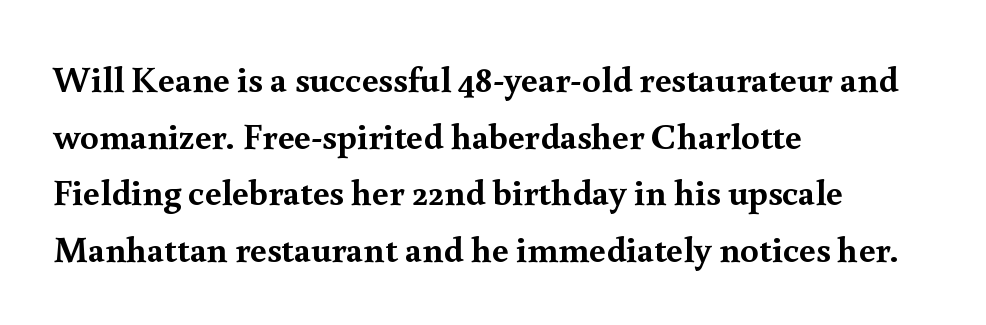
Thick stems and heavy bowls — unmistakably bold. Small tapered or slab feet sit at the stroke ends, so this counts as serif. Students, note that the glyphs here touch the page at normal intervals. One glance says typical: line gaps are just what's usual. Proportional: the letters do not fall into vertical columns.
